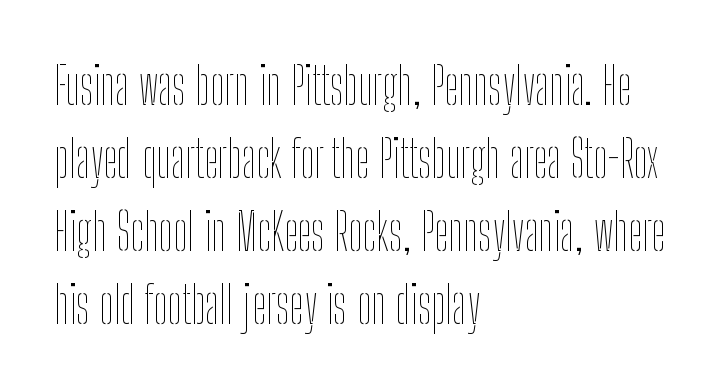
A clean baseline with only descenders dipping below it. The gaps between neighbouring characters are ordinary and unremarkable. The space between consecutive lines is moderate. The rendering anchors every line to the left-hand side. The weight tops out at a normal text grade.
